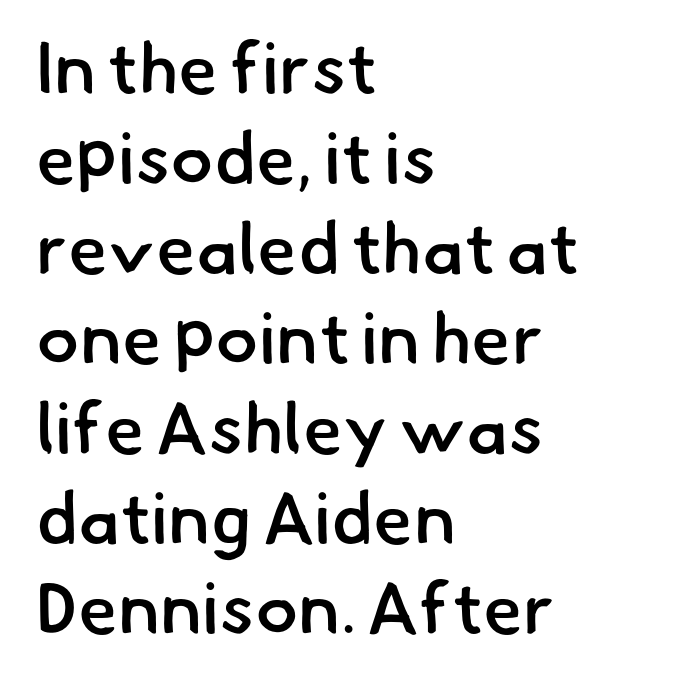
{"serif": "no", "bold": "semi", "weight": "semibold", "width": "normal", "stroke_contrast": "low", "x_height": "small", "monospaced": "no", "underline": "no", "align": "left", "line_spacing": "normal", "line_spacing_ratio": 1.25, "letter_spacing": "normal", "letter_spacing_em": 0.0, "glyph_px": 72}
